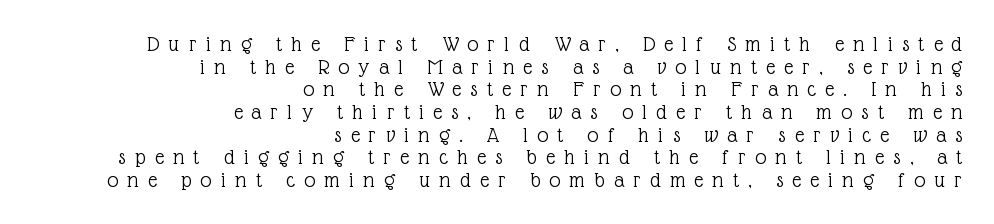
Q: Is the text bold? A: No.
Q: Is the text italic (slanted)? A: No, it is upright.
Q: Is the text underlined? A: No.
Q: How is the paragraph aligned? A: Right-aligned.
Q: Is the spacing between letters normal or unusually wide? A: Unusually wide.
Q: Is the spacing between lines tight, normal or loose? A: Tight.
